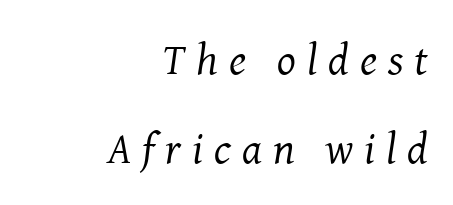
Q: Is the text bold? A: No.
Q: Is the text italic (slanted)? A: Yes, it leans right by about 8 degrees.
Q: Is the typeface a serif or a sans-serif typeface? A: Serif.
Q: Is the text underlined? A: No.
Q: How is the paragraph aligned? A: Right-aligned.
Q: Is the spacing between letters normal or unusually wide? A: Unusually wide.
Q: Is the spacing between lines tight, normal or loose? A: Loose.
Q: Width (condensed, normal, or wide)? A: Normal.
Q: Stroke contrast? A: Medium.
Q: x-height? A: Medium.
Q: Monospaced? A: No.
